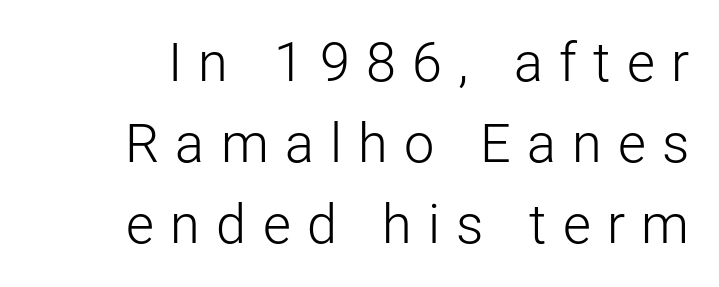
The image shows 54 px light sans-serif type, upright; set normal line spacing (1.5x), unusually wide letter spacing (+0.3 em), not underlined; low stroke contrast and a medium x-height.
